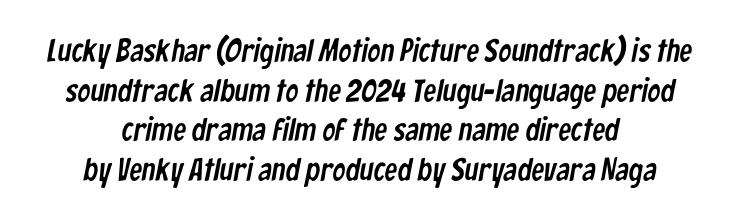
{"serif": "no", "width": "condensed", "stroke_contrast": "low", "x_height": "medium", "monospaced": "no", "underline": "no", "align": "center", "line_spacing_ratio": 1.24, "letter_spacing": "normal", "letter_spacing_em": 0.0, "glyph_px": 32}
